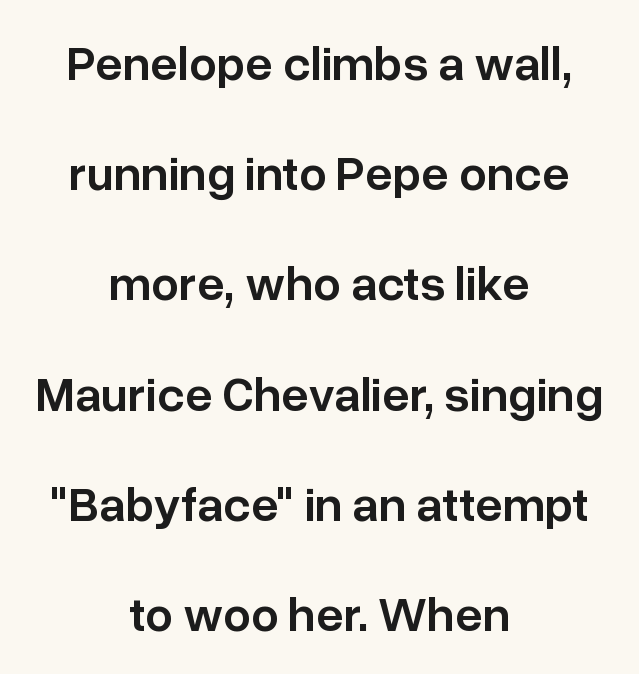
The image shows 49 px semibold sans-serif type, upright; set centered, loose line spacing (2.25x), normal letter spacing, not underlined; low stroke contrast and a medium x-height.
